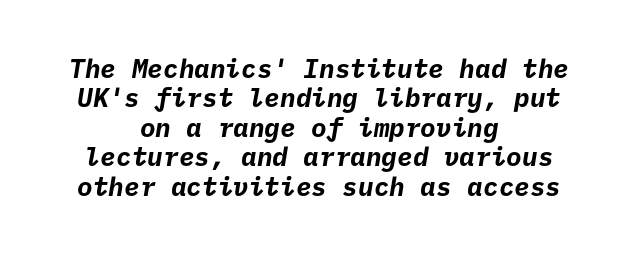
Q: Is the text bold? A: Yes.
Q: Is the text underlined? A: No.
Q: How is the paragraph aligned? A: Centered.
Q: Is the spacing between letters normal or unusually wide? A: Normal.
Q: Is the spacing between lines tight, normal or loose? A: Tight.
